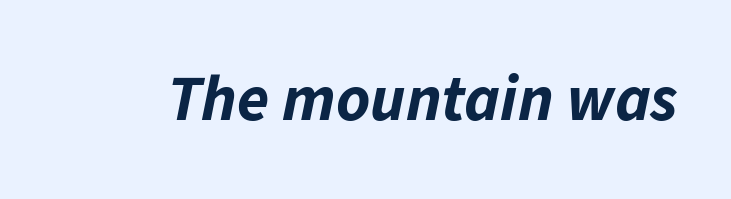
{"italic": "yes", "lean": "right", "slant_degrees": 11, "bold": "yes", "weight": "bold", "width": "normal", "stroke_contrast": "low", "x_height": "medium", "monospaced": "no", "underline": "no", "letter_spacing": "normal", "letter_spacing_em": 0.0, "glyph_px": 65}
